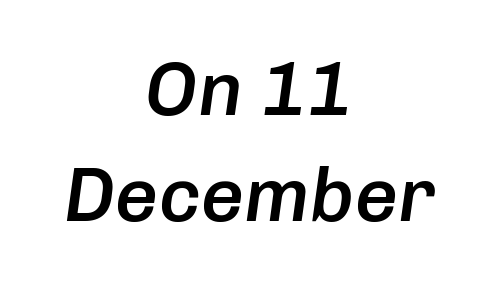
Q: Is the text bold? A: Semi-bold.
Q: Is the text italic (slanted)? A: Yes, it leans right by about 8 degrees.
Q: Is the text underlined? A: No.
Q: How is the paragraph aligned? A: Centered.
Q: Is the spacing between letters normal or unusually wide? A: Normal.
Q: Is the spacing between lines tight, normal or loose? A: Normal.
Q: Width (condensed, normal, or wide)? A: Normal.
Q: Stroke contrast? A: Low.
Q: x-height? A: Medium.
Q: Monospaced? A: No.
